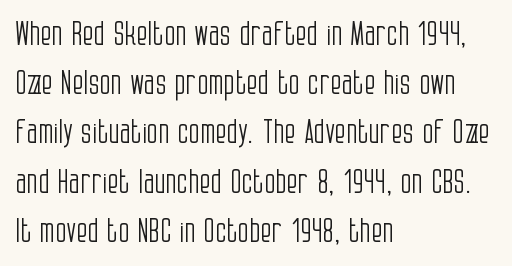
{"serif": "no", "italic": "no", "bold": "no", "weight": "light", "width": "condensed", "stroke_contrast": "low", "x_height": "large", "monospaced": "no", "underline": "no", "align": "left", "line_spacing": "normal", "line_spacing_ratio": 1.49, "letter_spacing": "normal", "letter_spacing_em": 0.0, "glyph_px": 33}
